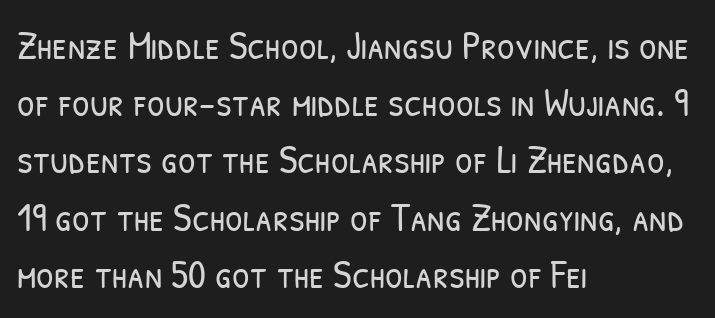
{"serif": "no", "bold": "no", "weight": "light", "width": "condensed", "stroke_contrast": "low", "x_height": "medium", "monospaced": "no", "underline": "no", "align": "left", "line_spacing": "normal", "line_spacing_ratio": 1.43, "letter_spacing": "normal", "letter_spacing_em": 0.0, "glyph_px": 40}
